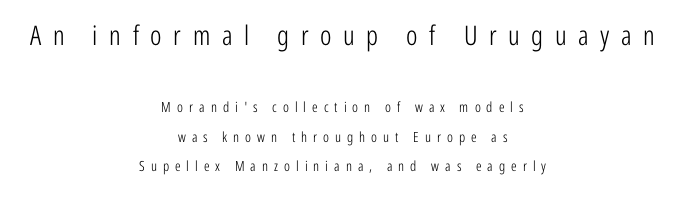
Q: Is the text bold? A: No.
Q: Is the text italic (slanted)? A: No, it is upright.
Q: Is the text underlined? A: No.
Q: How is the paragraph aligned? A: Centered.
Q: Is the spacing between letters normal or unusually wide? A: Unusually wide.
Q: Is the spacing between lines tight, normal or loose? A: Loose.
Q: Which block of text is set in a larger size, the first (top) or the second (bottom)? A: The first (top) one.
